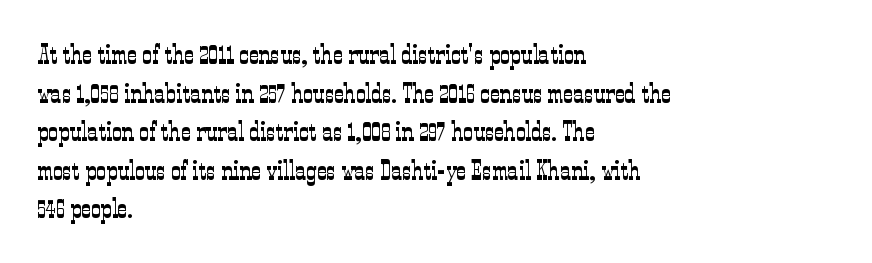
Q: Is the text bold? A: No.
Q: Is the text italic (slanted)? A: No, it is upright.
Q: Is the text underlined? A: No.
Q: How is the paragraph aligned? A: Left-aligned.
Q: Is the spacing between letters normal or unusually wide? A: Normal.
Q: Is the spacing between lines tight, normal or loose? A: Normal.
